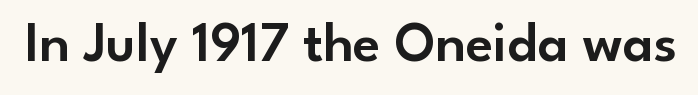
The letters carry no serifs — their stems end cleanly without finishing strokes. Honestly, the letter spacing is just normal — you wouldn't notice it. Italic? Not at all — the glyphs are vertical. The rendering uses natural spacing where letterforms have individual widths. Quick note: underline off.
